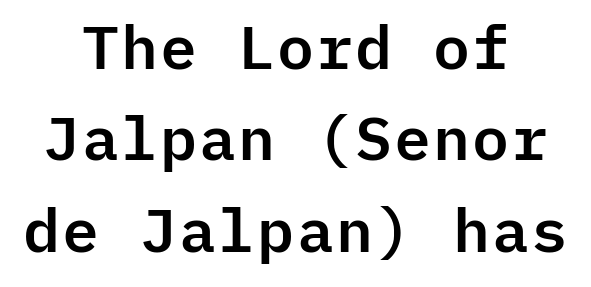
Q: Is the text italic (slanted)? A: No, it is upright.
Q: Is the typeface a serif or a sans-serif typeface? A: Sans-serif.
Q: Is the text underlined? A: No.
Q: How is the paragraph aligned? A: Centered.
Q: Is the spacing between letters normal or unusually wide? A: Normal.
Q: Is the spacing between lines tight, normal or loose? A: Normal.
Q: Width (condensed, normal, or wide)? A: Normal.
Q: Stroke contrast? A: Low.
Q: x-height? A: Medium.
Q: Monospaced? A: Yes.
